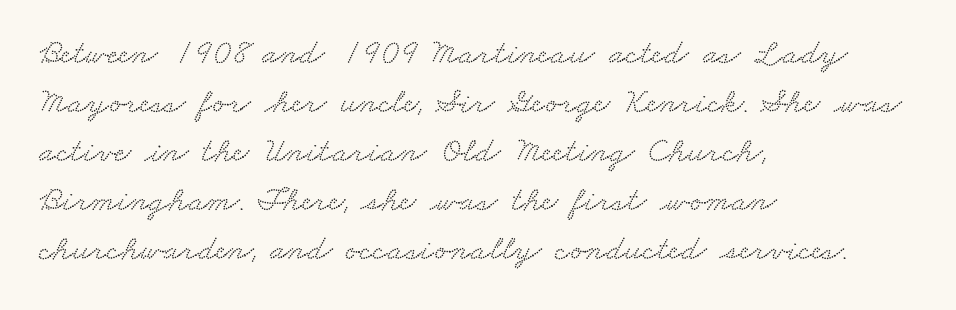
{"serif": "yes", "width": "wide", "stroke_contrast": "low", "x_height": "small", "monospaced": "no", "underline": "no", "align": "left", "line_spacing": "normal", "line_spacing_ratio": 1.4, "letter_spacing": "normal", "letter_spacing_em": 0.0, "glyph_px": 35}
